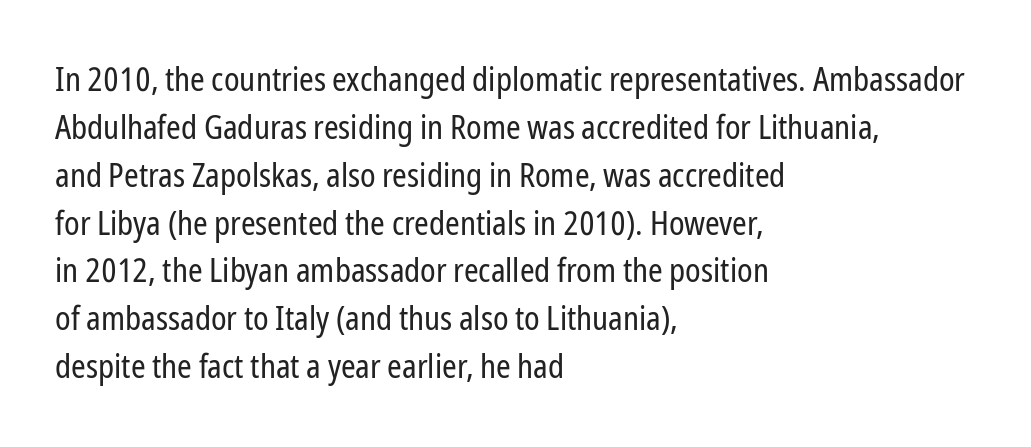
{"serif": "no", "italic": "no", "bold": "no", "weight": "regular", "width": "condensed", "stroke_contrast": "low", "x_height": "medium", "monospaced": "no", "underline": "no", "align": "left", "line_spacing": "normal", "line_spacing_ratio": 1.45, "letter_spacing": "normal", "letter_spacing_em": 0.0, "glyph_px": 33}
